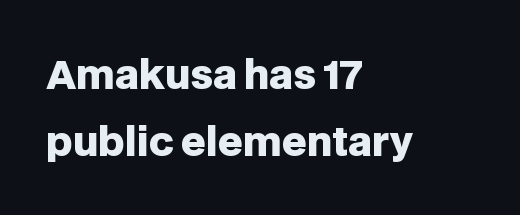
How heavy is the stroke? Heavy — this is a bold. Short note: letters normally spaced. These lines are rendered in a variable-pitch font. The designer went with a sans here, leaving each stem footless.
